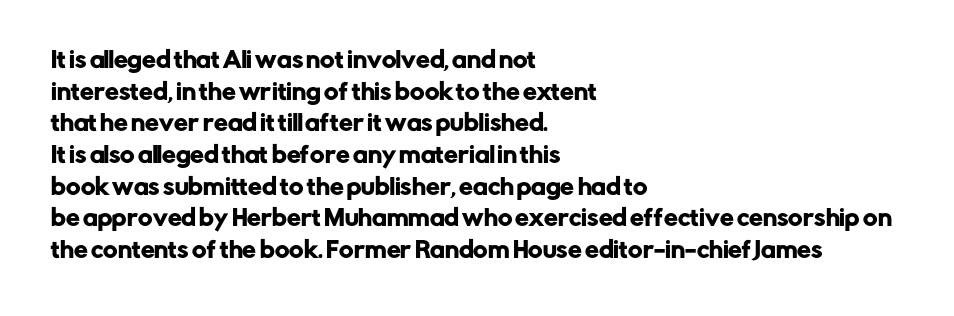
{"italic": "no", "underline": "no", "align": "left", "line_spacing": "normal", "line_spacing_ratio": 1.44, "letter_spacing": "normal", "letter_spacing_em": 0.0, "glyph_px": 22}
